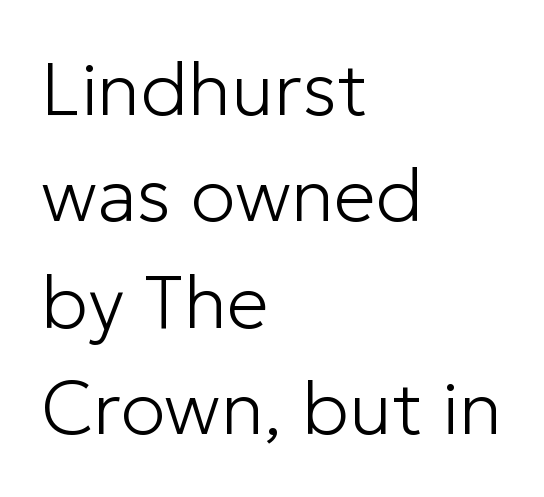
The image shows 75 px light sans-serif type, upright; set left-aligned, normal line spacing (1.42x), normal letter spacing, not underlined; low stroke contrast and a medium x-height.
